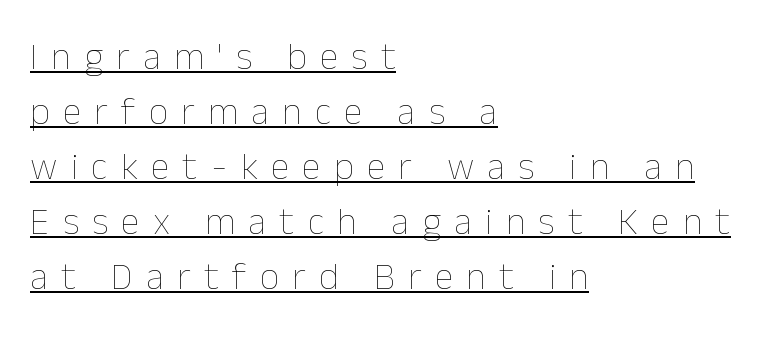
Is the type heavy? It reads as light-to-regular instead. Compared with a centered layout, this one pins lines to the left instead. Looks like regular typesetting: each glyph gets only the width it needs. The space between consecutive lines is moderate. You could only call the tracking loose — the letters float apart. Is there an underline? Yes — a line sits under the letters.
